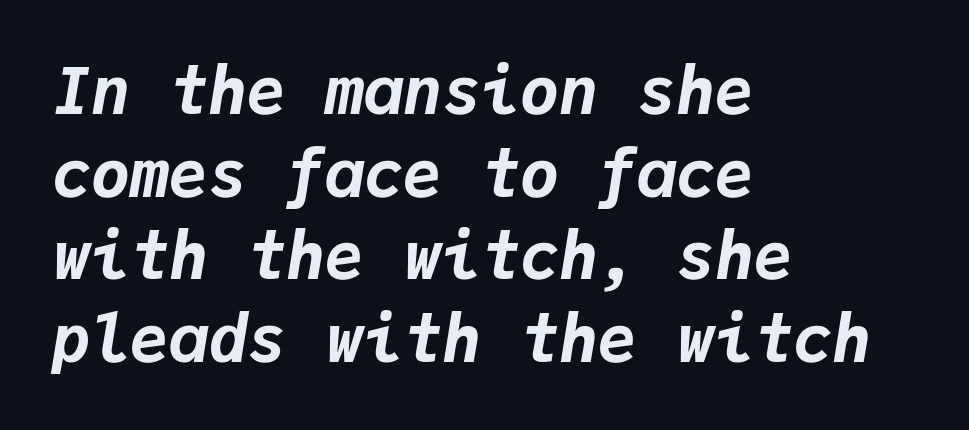
{"italic": "yes", "lean": "right", "slant_degrees": 9, "bold": "yes", "weight": "bold", "width": "normal", "stroke_contrast": "low", "x_height": "medium", "monospaced": "yes", "underline": "no", "align": "left", "line_spacing": "normal", "line_spacing_ratio": 1.27, "letter_spacing": "normal", "letter_spacing_em": 0.0, "glyph_px": 65}
